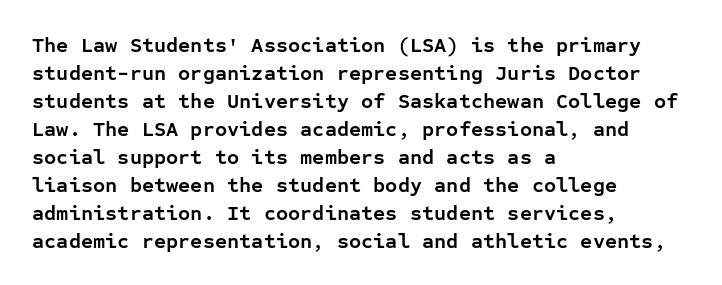
{"italic": "no", "bold": "yes", "underline": "no", "align": "left", "line_spacing": "normal", "line_spacing_ratio": 1.33, "letter_spacing": "normal", "letter_spacing_em": 0.0, "glyph_px": 21}
